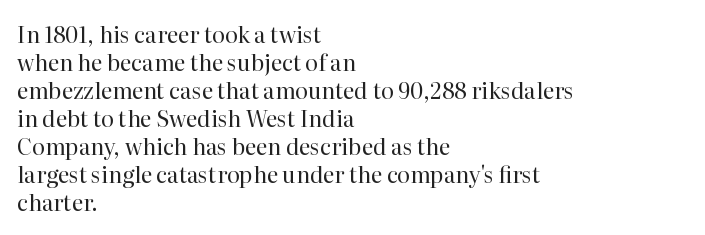
No extra ink here — the face is not bold. Students, observe: this is what conventionally led text looks like. Visually the block forms a straight wall on the left and a jagged coastline on the right. Clear beneath every line of the passage.
